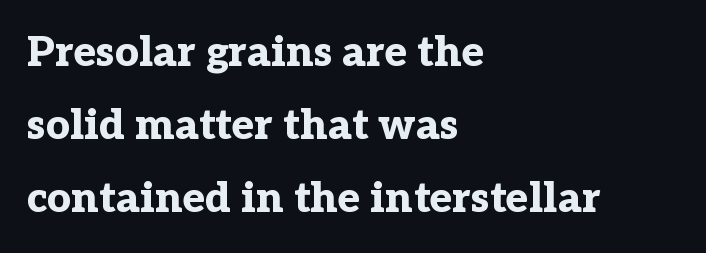
Q: Is the text bold? A: Yes.
Q: Is the text italic (slanted)? A: No, it is upright.
Q: Is the typeface a serif or a sans-serif typeface? A: Serif.
Q: Is the text underlined? A: No.
Q: How is the paragraph aligned? A: Left-aligned.
Q: Is the spacing between letters normal or unusually wide? A: Normal.
Q: Width (condensed, normal, or wide)? A: Normal.
Q: Stroke contrast? A: Low.
Q: x-height? A: Medium.
Q: Monospaced? A: No.
